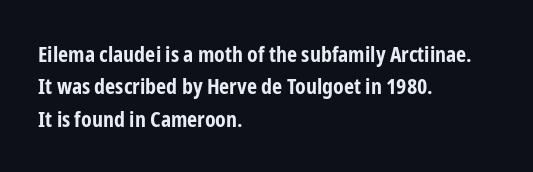
Q: Is the text bold? A: Yes.
Q: Is the text italic (slanted)? A: No, it is upright.
Q: Is the text underlined? A: No.
Q: How is the paragraph aligned? A: Left-aligned.
Q: Is the spacing between letters normal or unusually wide? A: Normal.
Q: Is the spacing between lines tight, normal or loose? A: Normal.
